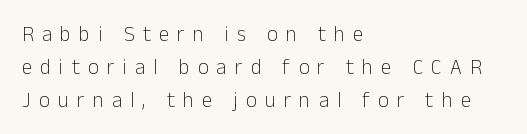
The glyphs are unaccompanied by any horizontal stroke below them. Normally led — the rows are evenly, conventionally spaced. The gaps between neighbouring characters are conspicuously large. A typesetter would mark this as roman, not italic. Summary of weight: not heavy and not bold. All the whitespace from short lines collects on the right.
